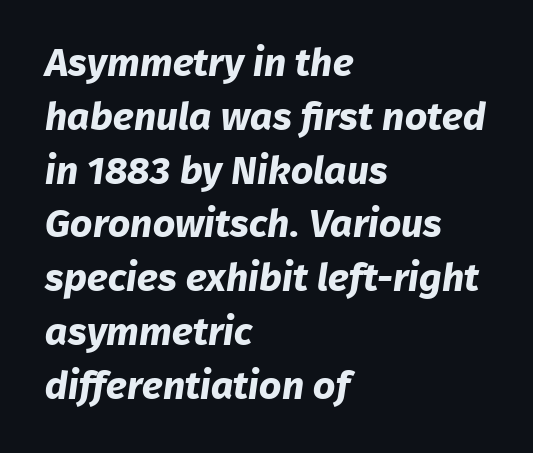
Q: Is the text bold? A: Yes.
Q: Is the typeface a serif or a sans-serif typeface? A: Sans-serif.
Q: Is the text underlined? A: No.
Q: How is the paragraph aligned? A: Left-aligned.
Q: Is the spacing between letters normal or unusually wide? A: Normal.
Q: Is the spacing between lines tight, normal or loose? A: Normal.
Q: Width (condensed, normal, or wide)? A: Normal.
Q: Stroke contrast? A: Low.
Q: x-height? A: Medium.
Q: Monospaced? A: No.
